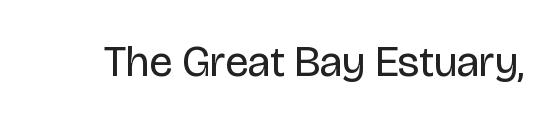
{"serif": "no", "italic": "no", "bold": "no", "weight": "regular", "width": "normal", "stroke_contrast": "low", "x_height": "large", "monospaced": "no", "underline": "no", "letter_spacing": "normal", "letter_spacing_em": 0.0, "glyph_px": 43}
